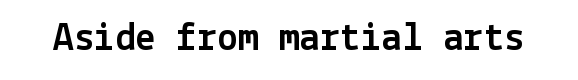
Each row of text sits above clean, open space. This is the regular roman posture of the typeface. What kind of face is this? One without serifs — a sans. In terms of letterspacing, this is plain default setting.
